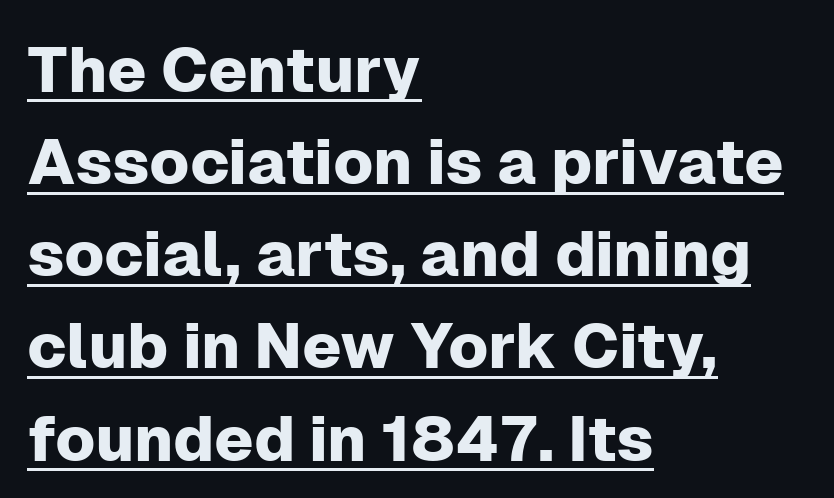
The image shows 64 px sans-serif type, upright; set left-aligned, normal line spacing (1.44x), normal letter spacing, underlined; low stroke contrast and a medium x-height.
